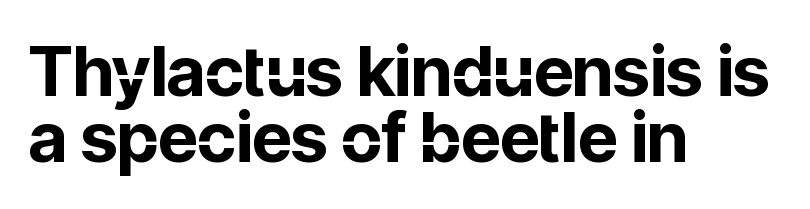
Q: Is the text bold? A: Yes.
Q: Is the text italic (slanted)? A: No, it is upright.
Q: Is the typeface a serif or a sans-serif typeface? A: Sans-serif.
Q: Is the text underlined? A: No.
Q: How is the paragraph aligned? A: Left-aligned.
Q: Is the spacing between letters normal or unusually wide? A: Normal.
Q: Is the spacing between lines tight, normal or loose? A: Tight.
Q: Width (condensed, normal, or wide)? A: Normal.
Q: Stroke contrast? A: Low.
Q: x-height? A: Medium.
Q: Monospaced? A: No.
